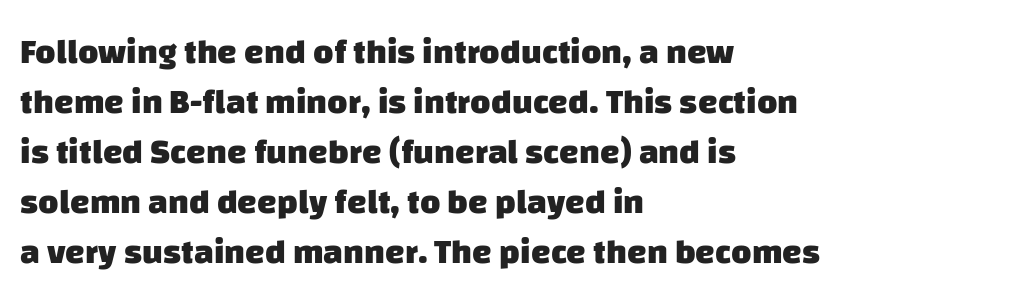
Q: Is the text bold? A: Yes.
Q: Is the typeface a serif or a sans-serif typeface? A: Sans-serif.
Q: Is the text underlined? A: No.
Q: How is the paragraph aligned? A: Left-aligned.
Q: Is the spacing between letters normal or unusually wide? A: Normal.
Q: Is the spacing between lines tight, normal or loose? A: Normal.
Q: Width (condensed, normal, or wide)? A: Normal.
Q: Stroke contrast? A: Low.
Q: x-height? A: Large.
Q: Monospaced? A: No.
